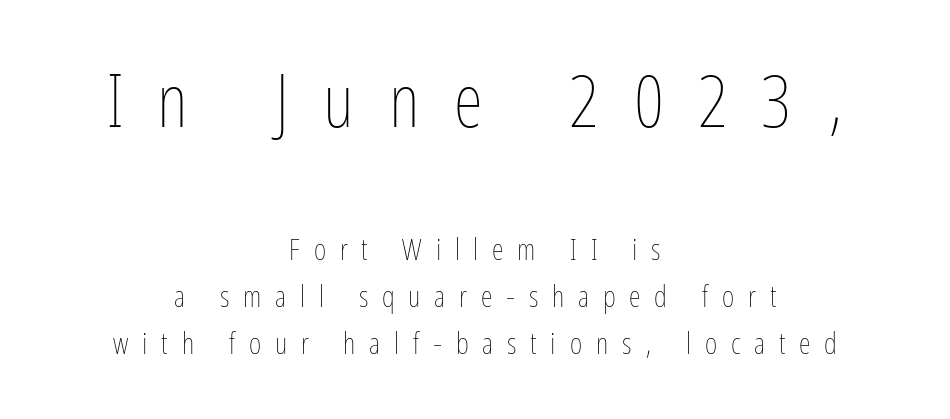
Q: Is the text bold? A: No.
Q: Is the text italic (slanted)? A: No, it is upright.
Q: Is the text underlined? A: No.
Q: How is the paragraph aligned? A: Centered.
Q: Is the spacing between letters normal or unusually wide? A: Unusually wide.
Q: Is the spacing between lines tight, normal or loose? A: Normal.
Q: Which block of text is set in a larger size, the first (top) or the second (bottom)? A: The first (top) one.
Q: Width (condensed, normal, or wide)? A: Condensed.
Q: Stroke contrast? A: Low.
Q: x-height? A: Medium.
Q: Monospaced? A: No.
